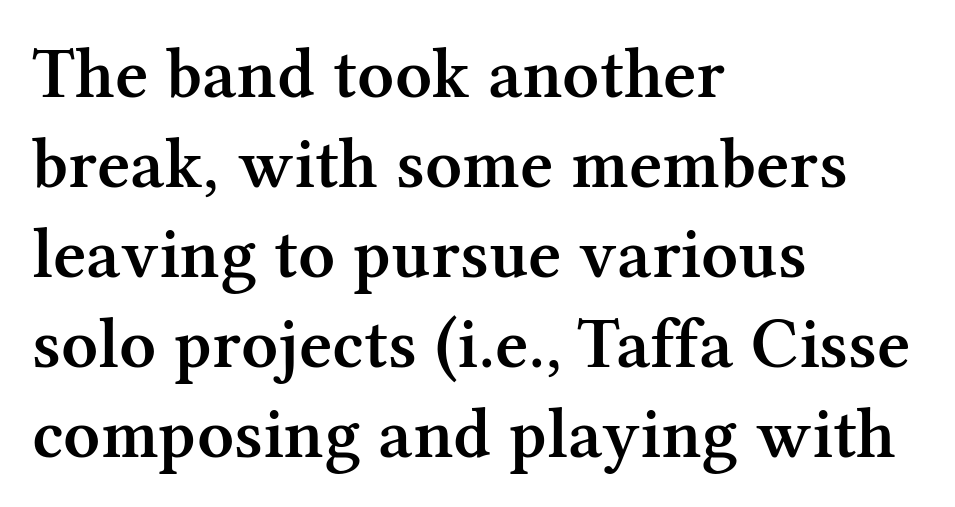
Q: Is the text bold? A: Semi-bold.
Q: Is the text italic (slanted)? A: No, it is upright.
Q: Is the typeface a serif or a sans-serif typeface? A: Serif.
Q: Is the text underlined? A: No.
Q: How is the paragraph aligned? A: Left-aligned.
Q: Is the spacing between letters normal or unusually wide? A: Normal.
Q: Is the spacing between lines tight, normal or loose? A: Normal.
Q: Width (condensed, normal, or wide)? A: Normal.
Q: Stroke contrast? A: Medium.
Q: x-height? A: Medium.
Q: Monospaced? A: No.
